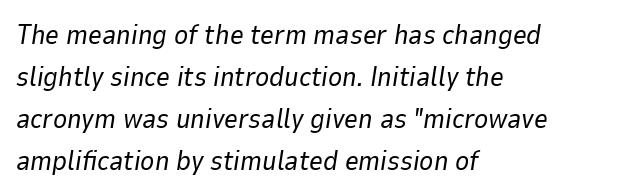
{"italic": "yes", "lean": "right", "slant_degrees": 9, "bold": "no", "underline": "no", "align": "left", "line_spacing": "normal", "line_spacing_ratio": 1.55, "letter_spacing": "normal", "letter_spacing_em": 0.0, "glyph_px": 27}
